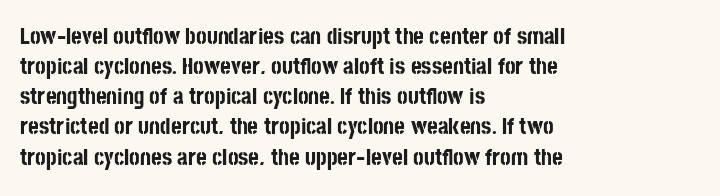
Q: Is the text bold? A: Yes.
Q: Is the text italic (slanted)? A: No, it is upright.
Q: Is the text underlined? A: No.
Q: How is the paragraph aligned? A: Left-aligned.
Q: Is the spacing between letters normal or unusually wide? A: Normal.
Q: Is the spacing between lines tight, normal or loose? A: Normal.
